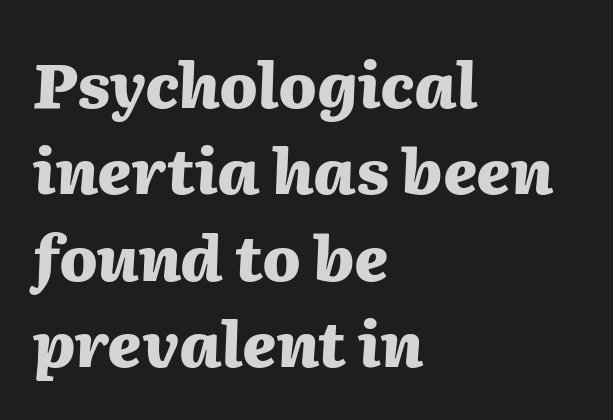
Line beginnings align vertically; line endings do not. Nobody drew a line under any word here. Tracking here is standard; glyphs follow each other at the usual distance. The face used here is proportionally spaced, like ordinary book or web type. In terms of posture, this sample is oblique. On the weight axis this lands at bold, roughly 700.
